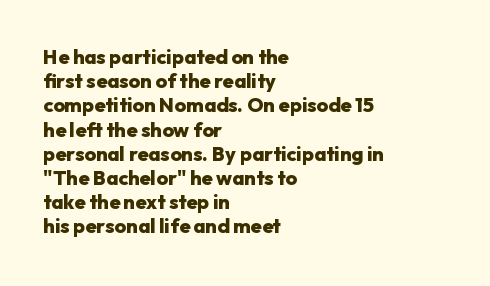
Q: Is the text bold? A: Yes.
Q: Is the text italic (slanted)? A: No, it is upright.
Q: Is the text underlined? A: No.
Q: How is the paragraph aligned? A: Left-aligned.
Q: Is the spacing between letters normal or unusually wide? A: Normal.
